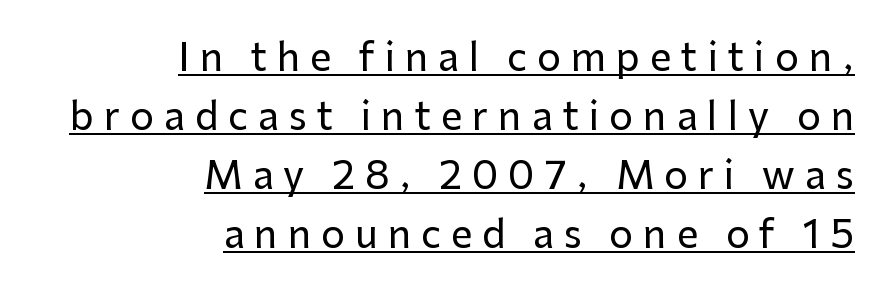
Is this a fixed-width face? No — the glyphs have proportional, varying widths. Leading matches the norm, producing a regular column. The rendering shows plain stroke endings on the letterforms — a sans-serif design. The typesetter has applied underlining to the passage shown. Each word looks stretched out because of the extra space between its letters.
